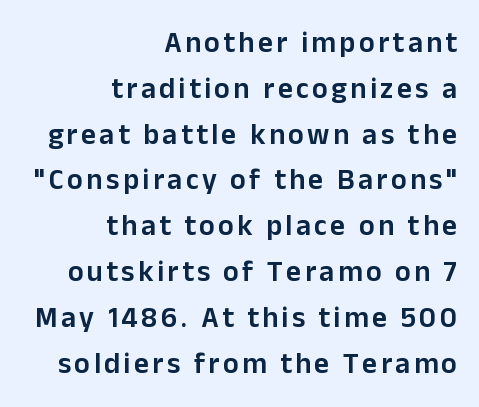
Q: Is the text bold? A: Semi-bold.
Q: Is the text italic (slanted)? A: No, it is upright.
Q: Is the typeface a serif or a sans-serif typeface? A: Sans-serif.
Q: Is the text underlined? A: No.
Q: How is the paragraph aligned? A: Right-aligned.
Q: Is the spacing between lines tight, normal or loose? A: Normal.
Q: Width (condensed, normal, or wide)? A: Normal.
Q: Stroke contrast? A: Low.
Q: x-height? A: Medium.
Q: Monospaced? A: No.
